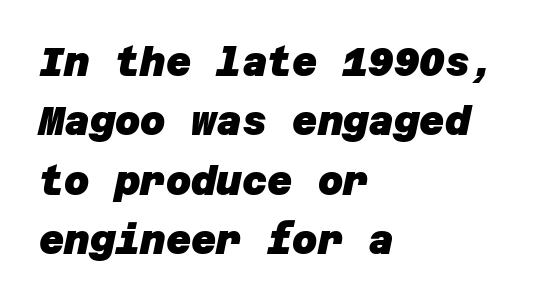
{"serif": "no", "bold": "yes", "weight": "heavy", "width": "normal", "stroke_contrast": "low", "x_height": "large", "underline": "no", "align": "left", "line_spacing": "normal", "line_spacing_ratio": 1.52, "letter_spacing": "normal", "letter_spacing_em": 0.0, "glyph_px": 39}
